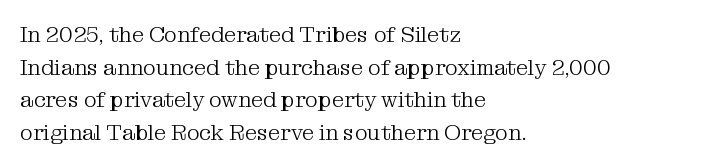
Q: Is the text bold? A: No.
Q: Is the text italic (slanted)? A: No, it is upright.
Q: Is the text underlined? A: No.
Q: How is the paragraph aligned? A: Left-aligned.
Q: Is the spacing between letters normal or unusually wide? A: Normal.
Q: Is the spacing between lines tight, normal or loose? A: Normal.
